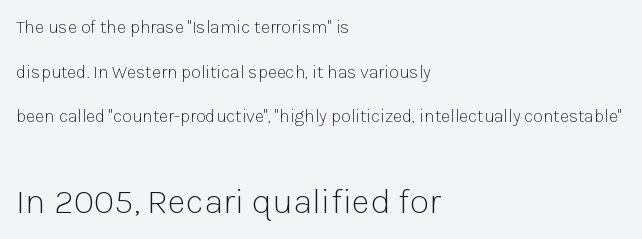
Q: Is the text bold? A: No.
Q: Is the text italic (slanted)? A: No, it is upright.
Q: Is the typeface a serif or a sans-serif typeface? A: Sans-serif.
Q: Is the text underlined? A: No.
Q: How is the paragraph aligned? A: Left-aligned.
Q: Is the spacing between letters normal or unusually wide? A: Normal.
Q: Is the spacing between lines tight, normal or loose? A: Loose.
Q: Which block of text is set in a larger size, the first (top) or the second (bottom)? A: The second (bottom) one.
Q: Width (condensed, normal, or wide)? A: Normal.
Q: Stroke contrast? A: Low.
Q: x-height? A: Medium.
Q: Monospaced? A: No.
